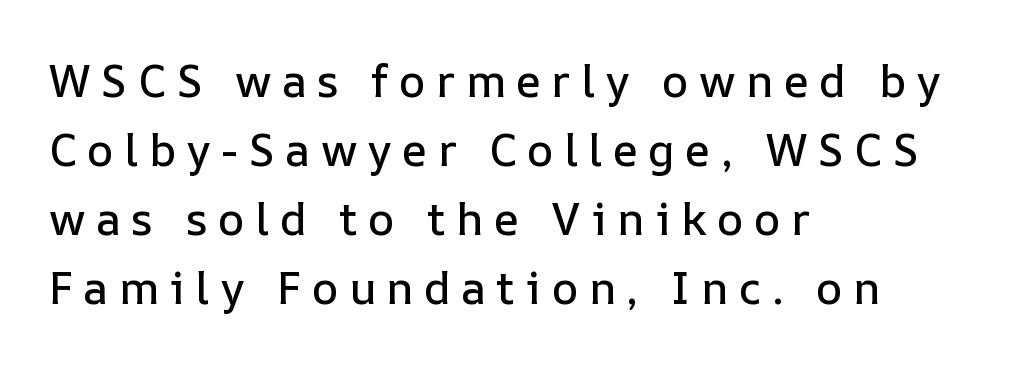
The typesetter chose a ragged-right arrangement here. Line spacing here is normal. Posture: upright roman. Beneath every word, the page is bare.
